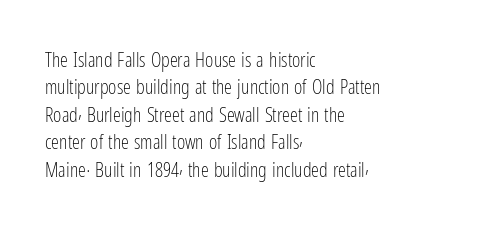
Q: Is the text bold? A: No.
Q: Is the text italic (slanted)? A: No, it is upright.
Q: Is the text underlined? A: No.
Q: How is the paragraph aligned? A: Left-aligned.
Q: Is the spacing between letters normal or unusually wide? A: Normal.
Q: Is the spacing between lines tight, normal or loose? A: Normal.
